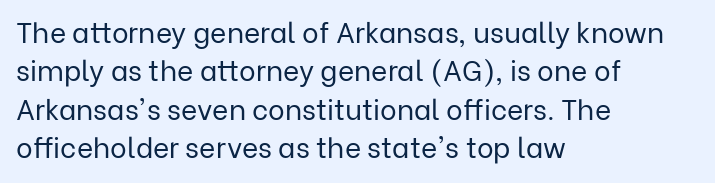
The image shows 28 px regular-weight sans-serif type, upright; set left-aligned, normal line spacing (1.37x), normal letter spacing, not underlined; low stroke contrast and a medium x-height.
